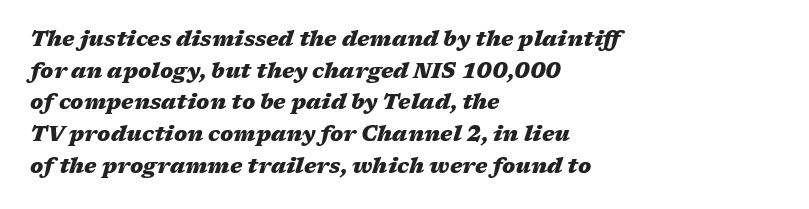
{"italic": "yes", "lean": "right", "slant_degrees": 17, "bold": "yes", "underline": "no", "align": "left", "line_spacing": "normal", "line_spacing_ratio": 1.51, "letter_spacing": "normal", "letter_spacing_em": 0.0, "glyph_px": 21}
